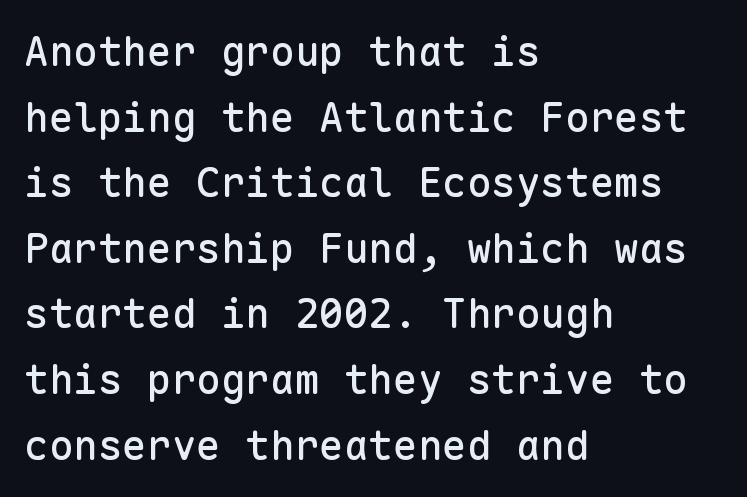
{"serif": "no", "italic": "no", "width": "normal", "stroke_contrast": "low", "x_height": "medium", "monospaced": "yes", "underline": "no", "align": "left", "line_spacing": "normal", "line_spacing_ratio": 1.6, "letter_spacing": "normal", "letter_spacing_em": 0.0, "glyph_px": 41}
